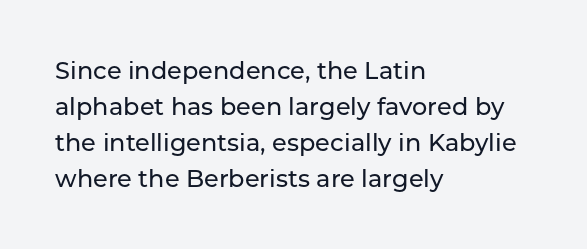
The image shows 24 px text type, upright; set left-aligned, normal line spacing (1.5x), normal letter spacing, not underlined.
